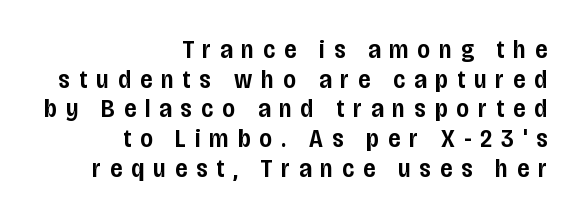
Q: Is the text bold? A: Semi-bold.
Q: Is the text italic (slanted)? A: No, it is upright.
Q: Is the text underlined? A: No.
Q: How is the paragraph aligned? A: Right-aligned.
Q: Is the spacing between letters normal or unusually wide? A: Unusually wide.
Q: Is the spacing between lines tight, normal or loose? A: Tight.
